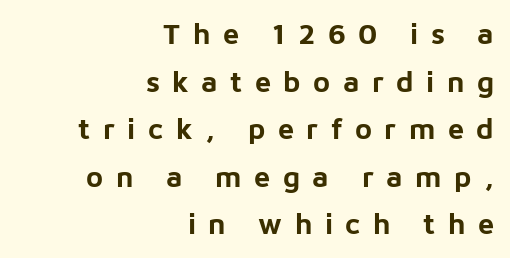
Q: Is the text bold? A: Yes.
Q: Is the text italic (slanted)? A: No, it is upright.
Q: Is the typeface a serif or a sans-serif typeface? A: Sans-serif.
Q: Is the text underlined? A: No.
Q: How is the paragraph aligned? A: Right-aligned.
Q: Is the spacing between letters normal or unusually wide? A: Unusually wide.
Q: Is the spacing between lines tight, normal or loose? A: Normal.
Q: Width (condensed, normal, or wide)? A: Normal.
Q: Stroke contrast? A: Low.
Q: x-height? A: Medium.
Q: Monospaced? A: No.
